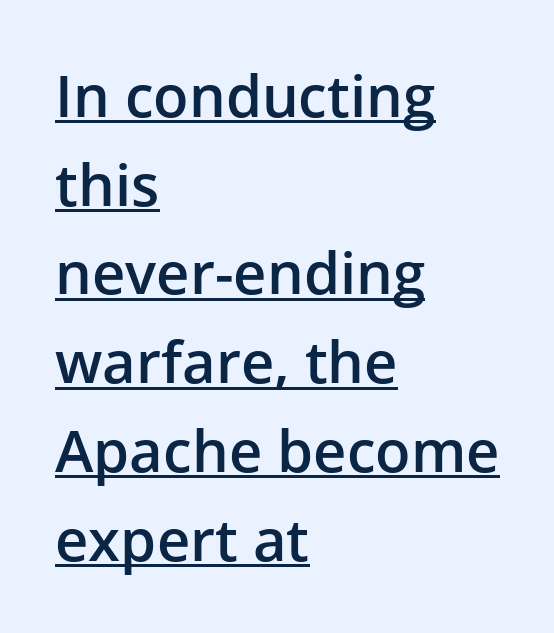
The image shows 58 px semibold sans-serif type, upright; set left-aligned, normal line spacing (1.53x), normal letter spacing, underlined; low stroke contrast and a medium x-height.
